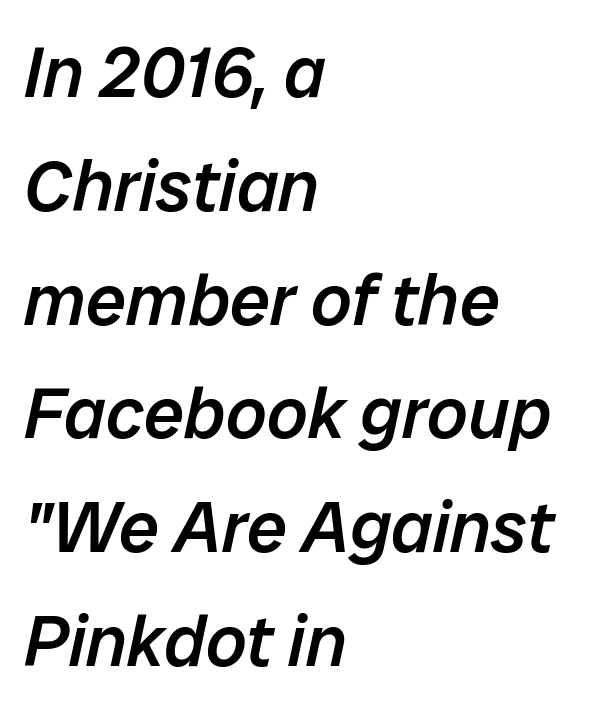
The image shows 72 px semibold type, italic (leaning right); set left-aligned, normal line spacing (1.58x), normal letter spacing, not underlined; low stroke contrast and a medium x-height.
